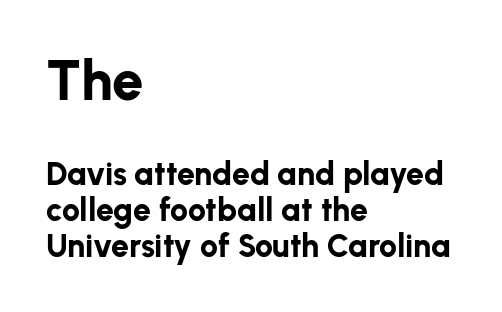
Q: Is the text bold? A: Yes.
Q: Is the text italic (slanted)? A: No, it is upright.
Q: Is the typeface a serif or a sans-serif typeface? A: Sans-serif.
Q: Is the text underlined? A: No.
Q: How is the paragraph aligned? A: Left-aligned.
Q: Is the spacing between letters normal or unusually wide? A: Normal.
Q: Is the spacing between lines tight, normal or loose? A: Tight.
Q: Which block of text is set in a larger size, the first (top) or the second (bottom)? A: The first (top) one.
Q: Width (condensed, normal, or wide)? A: Normal.
Q: Stroke contrast? A: Low.
Q: x-height? A: Medium.
Q: Monospaced? A: No.
